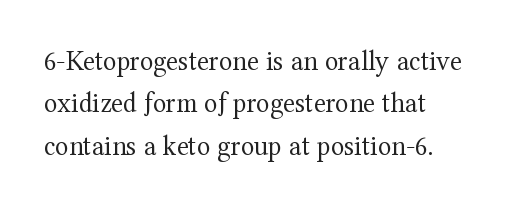
Q: Is the text bold? A: No.
Q: Is the text italic (slanted)? A: No, it is upright.
Q: Is the typeface a serif or a sans-serif typeface? A: Serif.
Q: Is the text underlined? A: No.
Q: How is the paragraph aligned? A: Left-aligned.
Q: Is the spacing between letters normal or unusually wide? A: Normal.
Q: Is the spacing between lines tight, normal or loose? A: Normal.
Q: Width (condensed, normal, or wide)? A: Normal.
Q: Stroke contrast? A: Medium.
Q: x-height? A: Medium.
Q: Monospaced? A: No.
